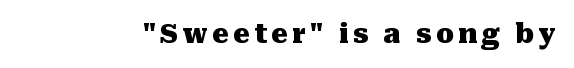
Q: Is the text bold? A: Yes.
Q: Is the text italic (slanted)? A: No, it is upright.
Q: Is the text underlined? A: No.
